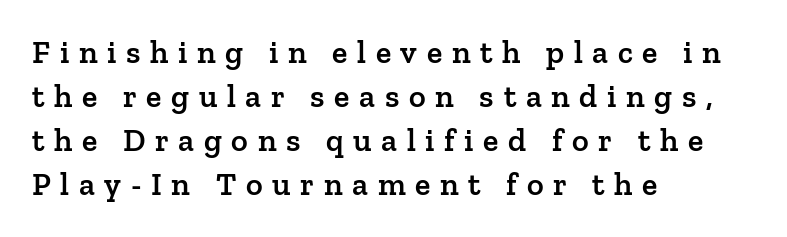
Q: Is the text bold? A: Semi-bold.
Q: Is the text italic (slanted)? A: No, it is upright.
Q: Is the typeface a serif or a sans-serif typeface? A: Serif.
Q: Is the text underlined? A: No.
Q: How is the paragraph aligned? A: Left-aligned.
Q: Is the spacing between letters normal or unusually wide? A: Unusually wide.
Q: Is the spacing between lines tight, normal or loose? A: Normal.
Q: Width (condensed, normal, or wide)? A: Normal.
Q: Stroke contrast? A: Low.
Q: x-height? A: Medium.
Q: Monospaced? A: No.
